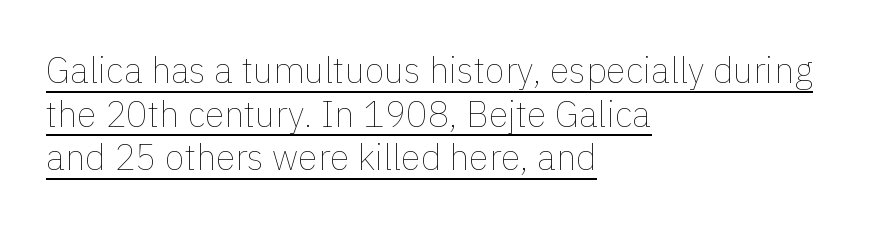
The image shows 36 px thin type, upright; set left-aligned, line spacing 1.21x, normal letter spacing, underlined; a medium x-height.
